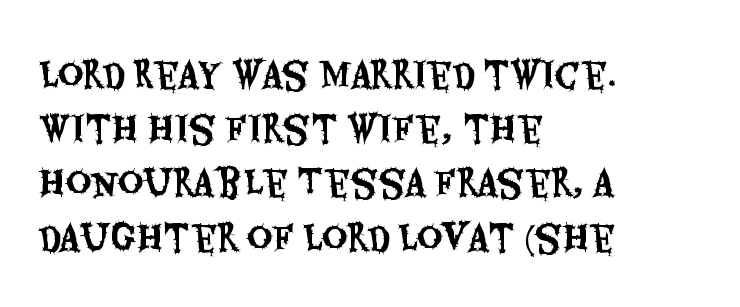
{"serif": "no", "italic": "no", "width": "condensed", "stroke_contrast": "medium", "x_height": "large", "monospaced": "no", "underline": "no", "align": "left", "line_spacing": "normal", "line_spacing_ratio": 1.55, "letter_spacing": "normal", "letter_spacing_em": 0.0, "glyph_px": 35}
